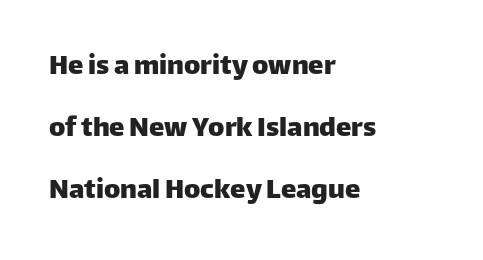
Character widths vary here, with narrow letters taking less room than wide ones. The letterforms sit shoulder to shoulder at normal distance. Glance below the letters and you will spot only blank space. Quick note: interline space is abundant.
